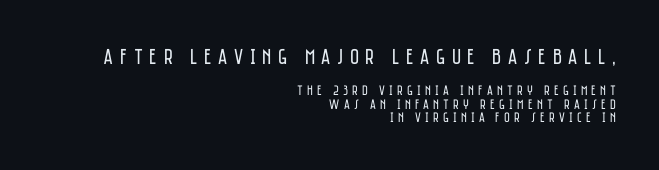
The image shows 22 px text type, upright; set right-aligned, tight line spacing (0.97x), unusually wide letter spacing (+0.3 em), not underlined; the first (top) block is 1.57x larger.
